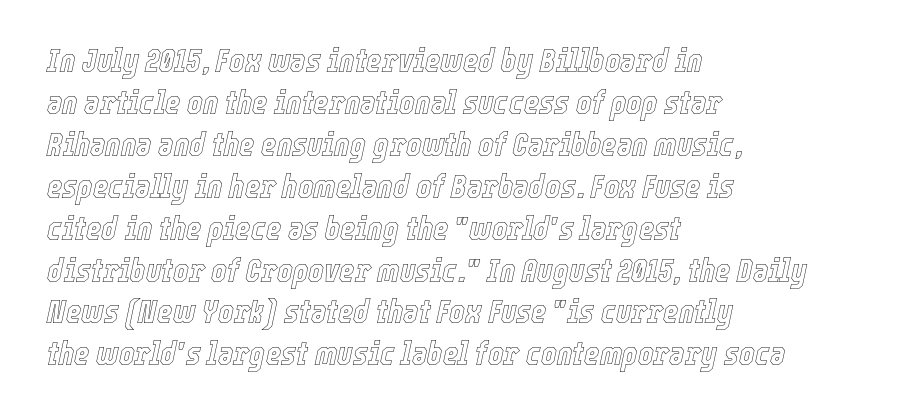
{"italic": "yes", "lean": "right", "slant_degrees": 12, "width": "condensed", "x_height": "medium", "monospaced": "no", "underline": "no", "align": "left", "line_spacing": "normal", "line_spacing_ratio": 1.27, "letter_spacing": "normal", "letter_spacing_em": 0.0, "glyph_px": 33}
